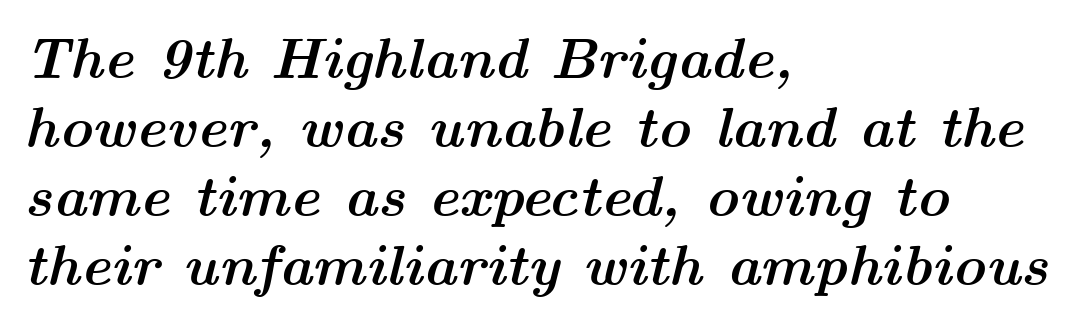
Q: Is the text bold? A: Yes.
Q: Is the text italic (slanted)? A: Yes, it leans right by about 14 degrees.
Q: Is the text underlined? A: No.
Q: How is the paragraph aligned? A: Left-aligned.
Q: Is the spacing between letters normal or unusually wide? A: Normal.
Q: Width (condensed, normal, or wide)? A: Wide.
Q: Stroke contrast? A: Medium.
Q: x-height? A: Medium.
Q: Monospaced? A: No.
